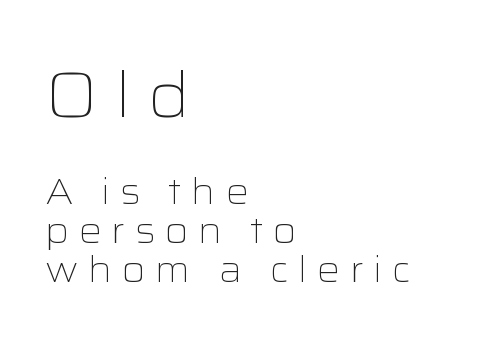
Q: Is the text bold? A: No.
Q: Is the text italic (slanted)? A: No, it is upright.
Q: Is the typeface a serif or a sans-serif typeface? A: Sans-serif.
Q: Is the text underlined? A: No.
Q: How is the paragraph aligned? A: Left-aligned.
Q: Is the spacing between letters normal or unusually wide? A: Unusually wide.
Q: Is the spacing between lines tight, normal or loose? A: Tight.
Q: Which block of text is set in a larger size, the first (top) or the second (bottom)? A: The first (top) one.
Q: Width (condensed, normal, or wide)? A: Wide.
Q: Stroke contrast? A: Low.
Q: x-height? A: Medium.
Q: Monospaced? A: No.
